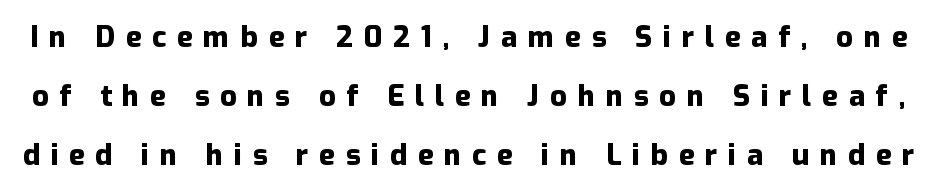
{"serif": "no", "italic": "no", "bold": "yes", "weight": "heavy", "width": "normal", "stroke_contrast": "low", "x_height": "medium", "monospaced": "no", "underline": "no", "line_spacing": "loose", "line_spacing_ratio": 2.03, "letter_spacing": "wide", "letter_spacing_em": 0.37, "glyph_px": 29}
